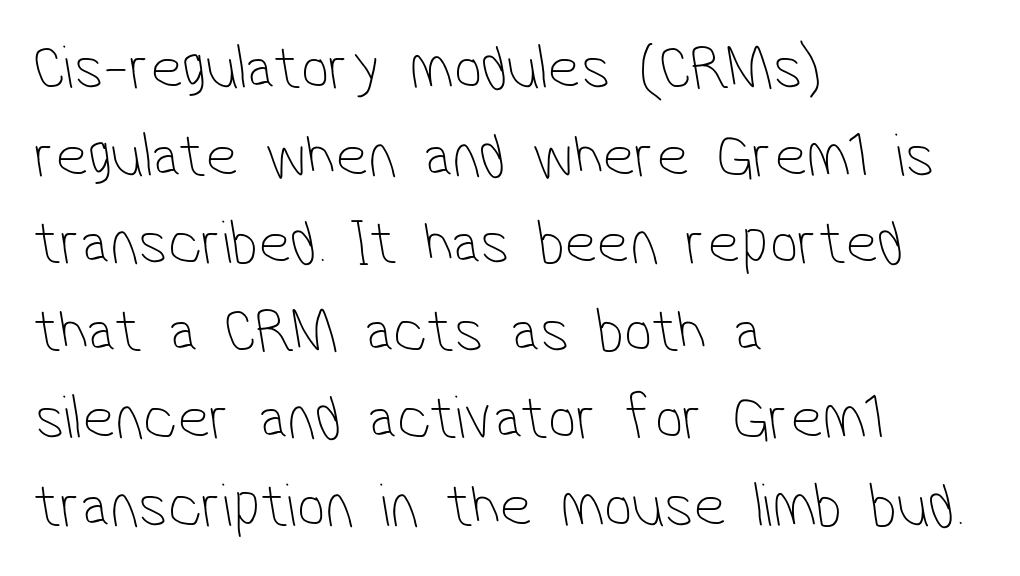
{"serif": "no", "bold": "no", "weight": "thin", "width": "condensed", "stroke_contrast": "low", "x_height": "medium", "monospaced": "no", "underline": "no", "align": "left", "line_spacing": "normal", "line_spacing_ratio": 1.39, "letter_spacing": "normal", "letter_spacing_em": 0.0, "glyph_px": 63}
